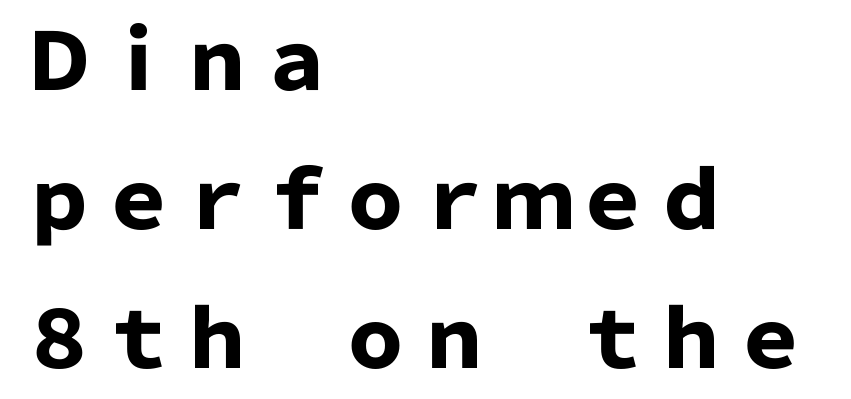
The image shows 79 px heavy sans-serif type, upright; set left-aligned, line spacing 1.76x, normal letter spacing, not underlined; low stroke contrast and a medium x-height.
